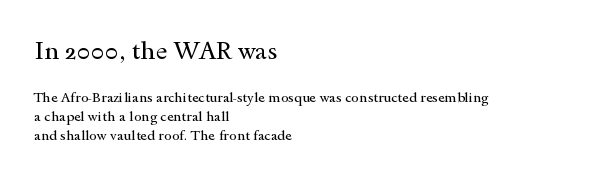
Q: Is the text bold? A: No.
Q: Is the text italic (slanted)? A: No, it is upright.
Q: Is the text underlined? A: No.
Q: How is the paragraph aligned? A: Left-aligned.
Q: Is the spacing between letters normal or unusually wide? A: Normal.
Q: Is the spacing between lines tight, normal or loose? A: Normal.
Q: Which block of text is set in a larger size, the first (top) or the second (bottom)? A: The first (top) one.
